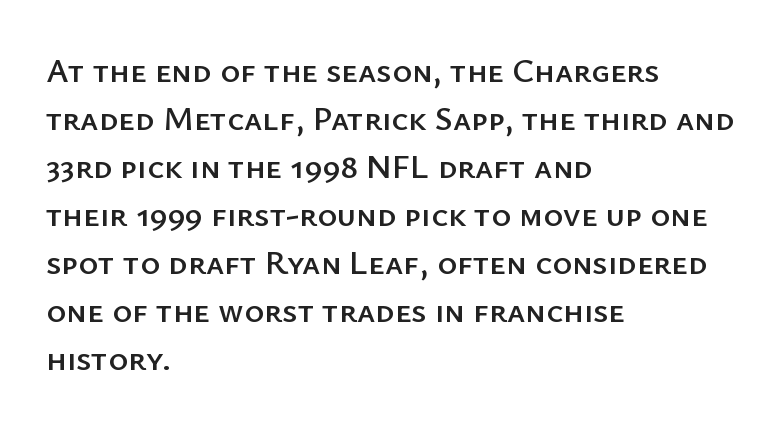
{"serif": "no", "italic": "no", "width": "normal", "stroke_contrast": "low", "x_height": "medium", "monospaced": "no", "underline": "no", "align": "left", "line_spacing": "normal", "line_spacing_ratio": 1.41, "letter_spacing": "normal", "letter_spacing_em": 0.0, "glyph_px": 34}
